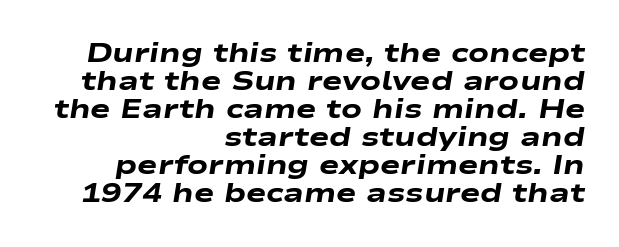
Tall strokes in this sample are angled rather than plumb. Does the leading feel generous? Not at all — it's pinched. Line ends are locked; line starts wander. Underlining? Definitely not there. Typographic density is high because the face is bold. Caption: standard tracking, unaltered.
